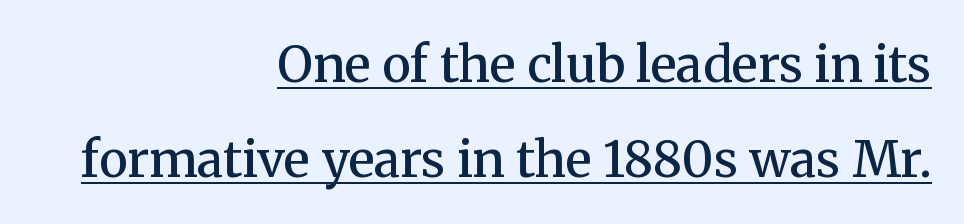
Note the varied advance widths — an 'i' is clearly narrower than an 'm'. Check where the strokes stop: tiny serifs finish them off. Line spacing here is loose. The rendering uses the underline text-decoration.
